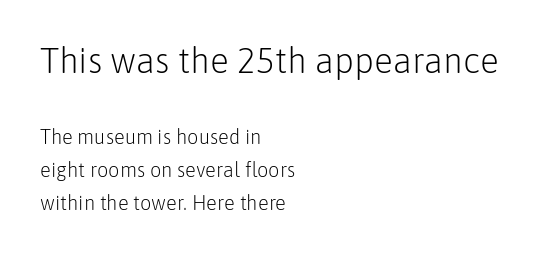
The image shows 35 px light sans-serif type, upright; set left-aligned, normal line spacing (1.64x), normal letter spacing, not underlined; the first (top) block is 1.75x larger; low stroke contrast and a medium x-height.
